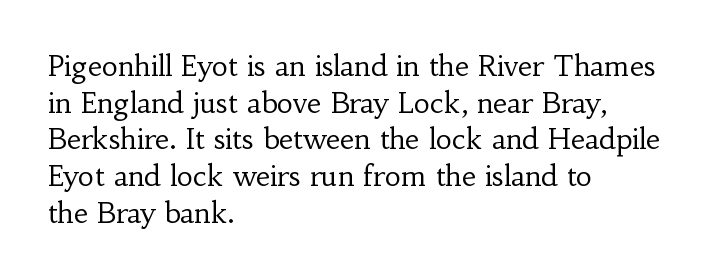
No word sits above an underline. You can tell it's not italic because the verticals are truly vertical. Stroke mass is kept to a normal reading level or below. Does the copy run flush right? No — it runs flush left.
